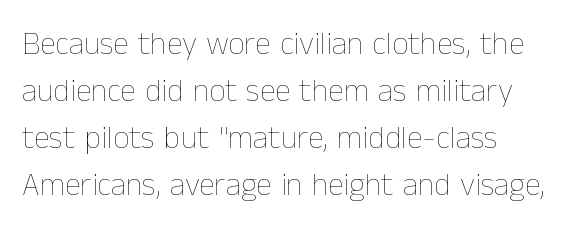
The image shows 32 px thin type, upright; set left-aligned, normal line spacing (1.47x), normal letter spacing, not underlined; low stroke contrast and a medium x-height.
